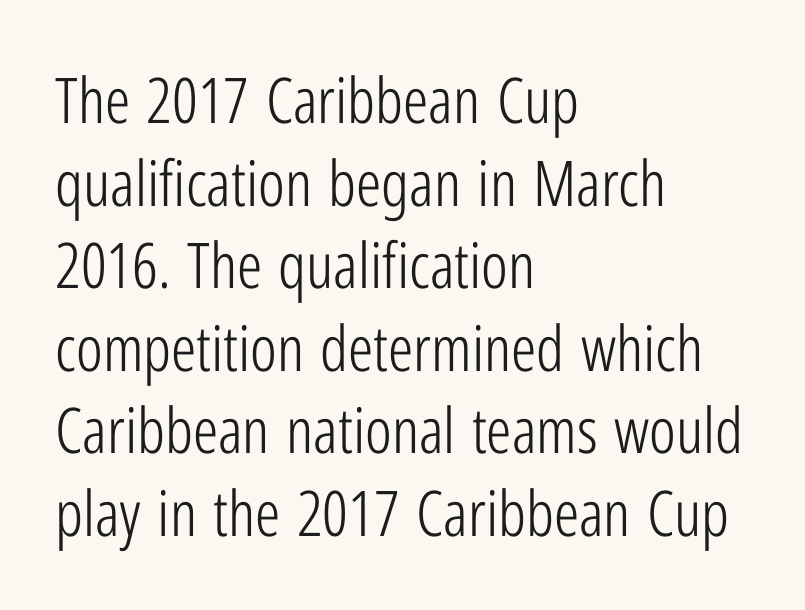
The face used here is proportionally spaced, like ordinary book or web type. The characters are drawn with everyday or finer stroke widths. The rag falls on the right side of this text block. The rendering keeps characters at their native spacing. Vertical strokes here are truly vertical.
